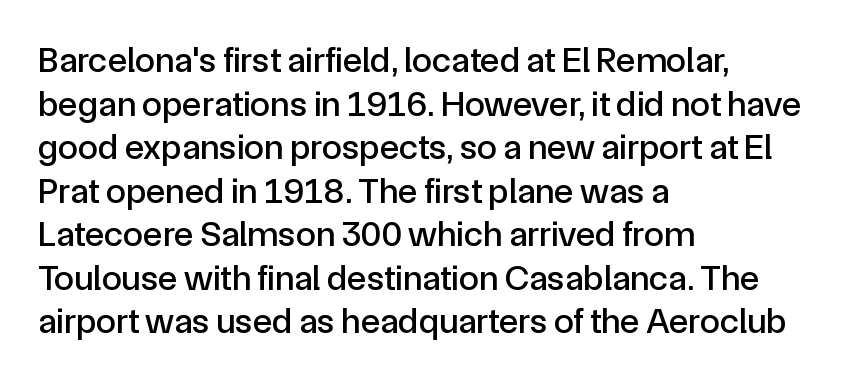
Q: Is the text italic (slanted)? A: No, it is upright.
Q: Is the typeface a serif or a sans-serif typeface? A: Sans-serif.
Q: Is the text underlined? A: No.
Q: How is the paragraph aligned? A: Left-aligned.
Q: Is the spacing between letters normal or unusually wide? A: Normal.
Q: Width (condensed, normal, or wide)? A: Normal.
Q: x-height? A: Medium.
Q: Monospaced? A: No.
